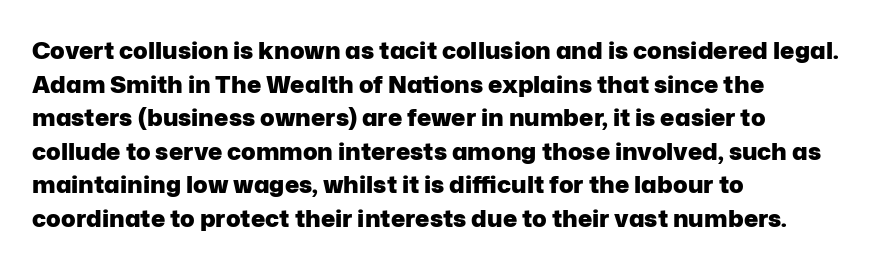
Any mark beneath the type? The region is blank. Regular leading. The face used here is rendered with its standard letterfit. These words are printed bold, with thick strokes throughout. Italic? Not at all — the glyphs are vertical. Left-aligned paragraph, ragged on the right.
